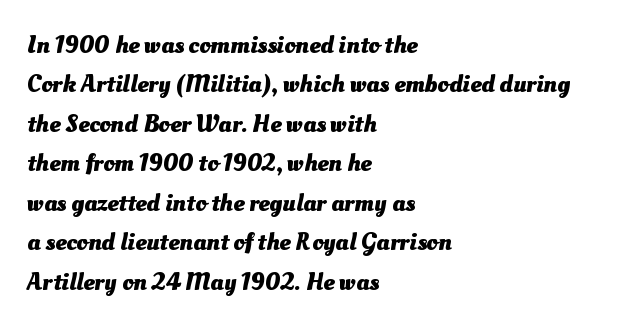
The letterforms sit shoulder to shoulder at normal distance. These words are printed bold, with thick strokes throughout. This sample is left-justified, so line endings fall wherever the words run out. Leading matches the norm, producing a regular column.
